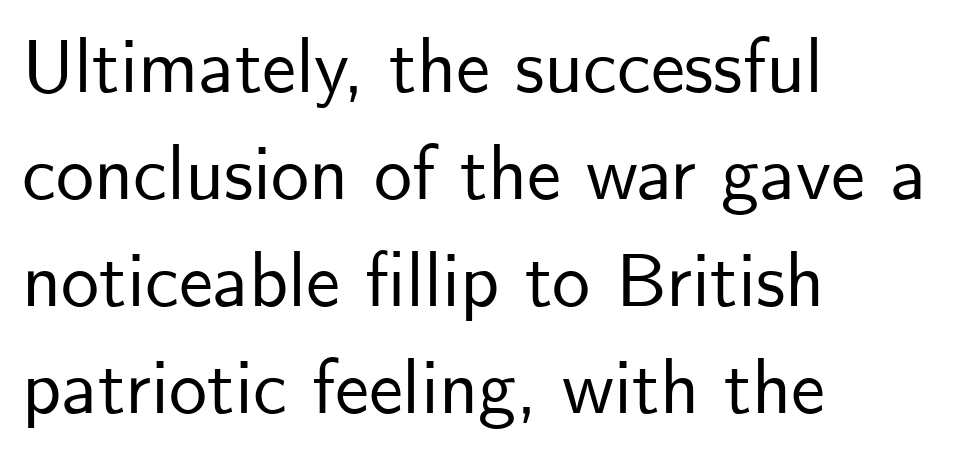
The image shows 76 px sans-serif type, upright; set left-aligned, normal line spacing (1.41x), normal letter spacing, not underlined; low stroke contrast and a small x-height.
